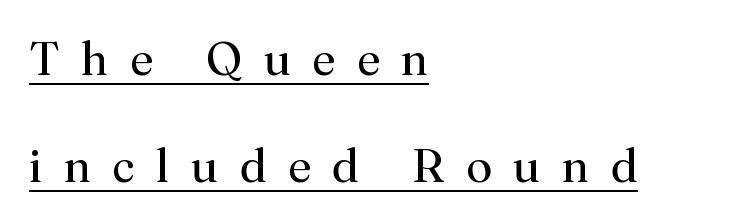
The image shows 47 px regular-weight serif type, upright; set left-aligned, loose line spacing (2.27x), unusually wide letter spacing (+0.46 em), underlined; medium stroke contrast and a small x-height.
